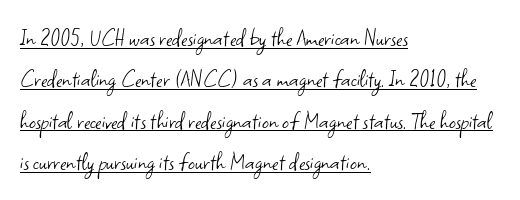
What's the leading like? Ordinary, nothing unusual. Like a heading marked for emphasis, these lines bear an underscore. Standard letterfit; no display-style spreading of the glyphs. The paragraph shown leans on its left margin. Heft: none added — not bold.
